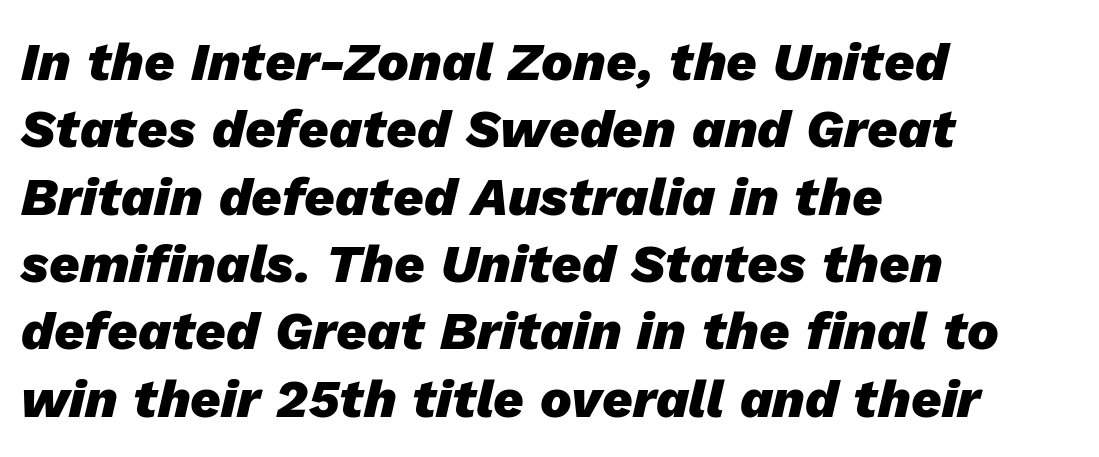
A typesetter would call this proportional, since set widths differ per character. Compared with a centered layout, this one pins lines to the left instead. Strokes here are thick enough to call this a true bold. Posture: slanted. Leading matches the norm, producing a regular column. Between one letter and the next there's only the usual sliver of space.
